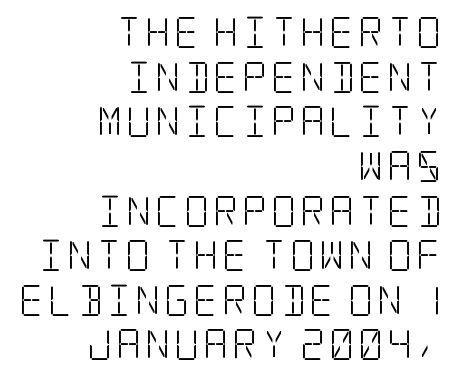
The image shows 31 px light, condensed serif type, upright; set right-aligned, normal line spacing (1.44x), not underlined; low stroke contrast and a large x-height.
